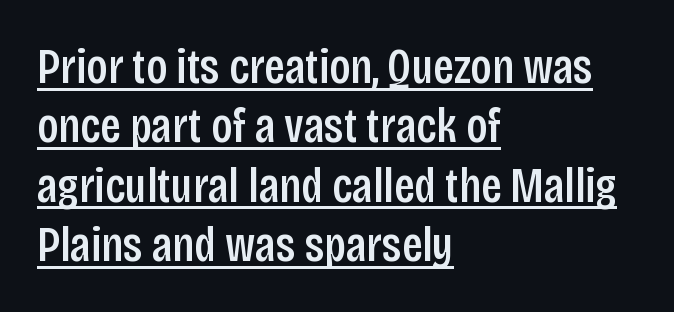
{"serif": "no", "italic": "no", "width": "condensed", "stroke_contrast": "low", "x_height": "large", "monospaced": "no", "underline": "yes", "align": "left", "line_spacing_ratio": 1.21, "letter_spacing": "normal", "letter_spacing_em": 0.0, "glyph_px": 49}
